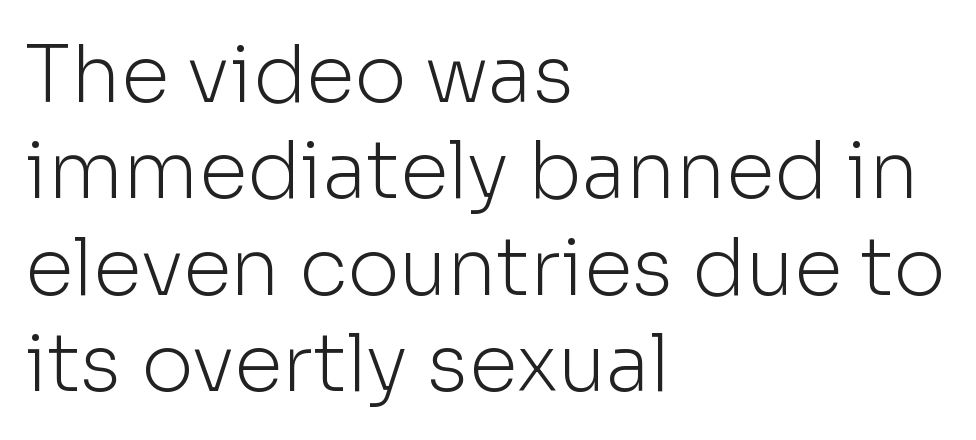
The image shows 79 px light sans-serif type, upright; set left-aligned, line spacing 1.22x, normal letter spacing, not underlined; low stroke contrast and a medium x-height.
